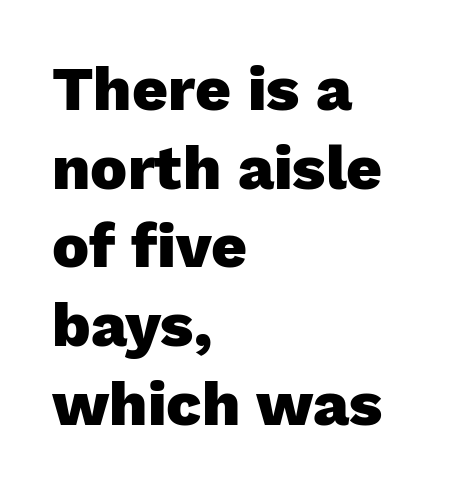
These lines stack with their left ends in a neat column. Only glyphs here, with clear space below each row. Grotesque or geometric, the face here clearly has no serifs. Varying glyph widths throughout — classic text-font behaviour. The type sits square on the baseline with zero lean.
